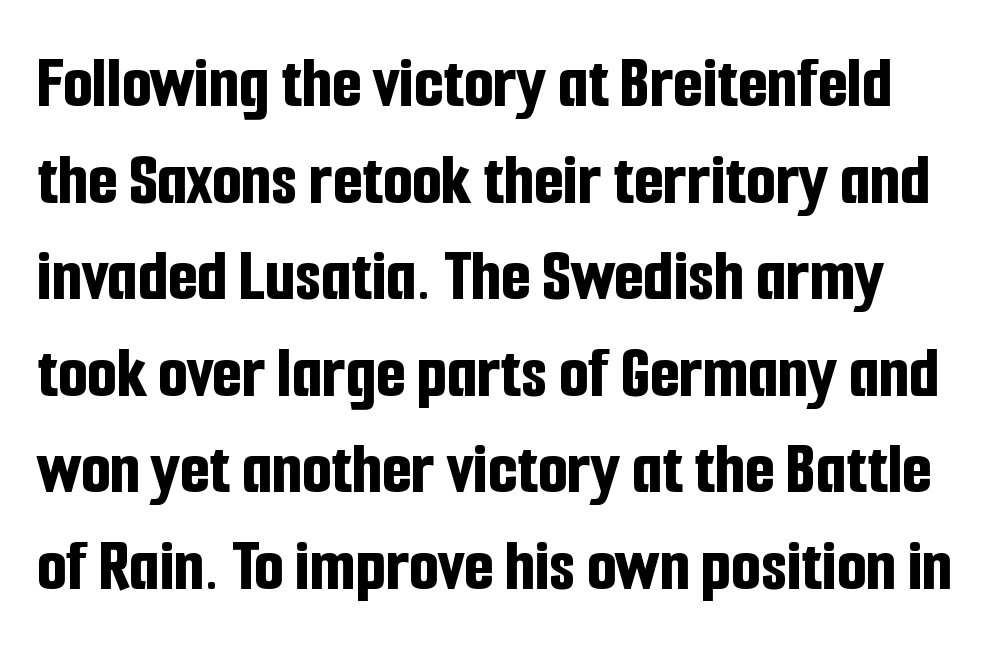
{"serif": "no", "italic": "no", "bold": "yes", "weight": "bold", "width": "condensed", "stroke_contrast": "low", "x_height": "medium", "monospaced": "no", "underline": "no", "line_spacing": "normal", "line_spacing_ratio": 1.27, "letter_spacing": "normal", "letter_spacing_em": 0.0, "glyph_px": 76}
